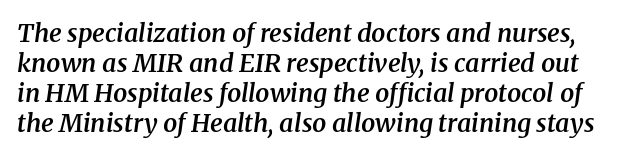
{"italic": "yes", "lean": "right", "slant_degrees": 8, "bold": "semi", "underline": "no", "line_spacing_ratio": 1.2, "letter_spacing": "normal", "letter_spacing_em": 0.0, "glyph_px": 25}
